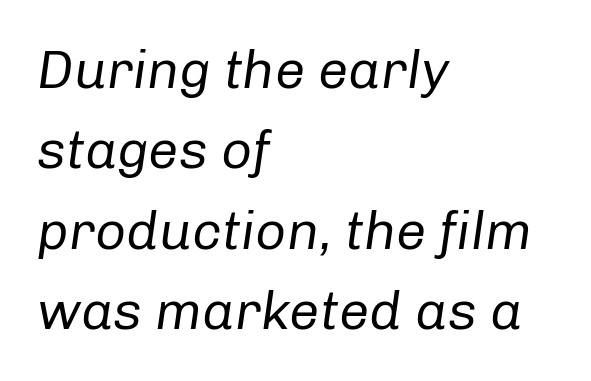
{"italic": "yes", "lean": "right", "slant_degrees": 8, "bold": "no", "weight": "regular", "width": "normal", "stroke_contrast": "low", "x_height": "medium", "monospaced": "no", "underline": "no", "align": "left", "line_spacing": "normal", "line_spacing_ratio": 1.49, "letter_spacing": "normal", "letter_spacing_em": 0.0, "glyph_px": 54}
